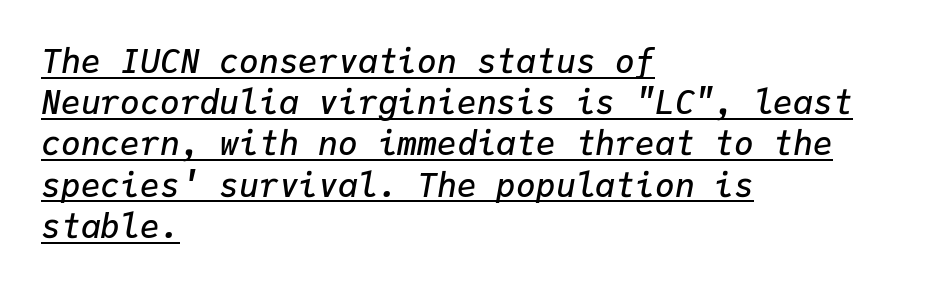
The image shows 33 px semibold type, italic (leaning right), monospaced; set left-aligned, normal line spacing (1.25x), normal letter spacing, underlined; low stroke contrast and a medium x-height.
